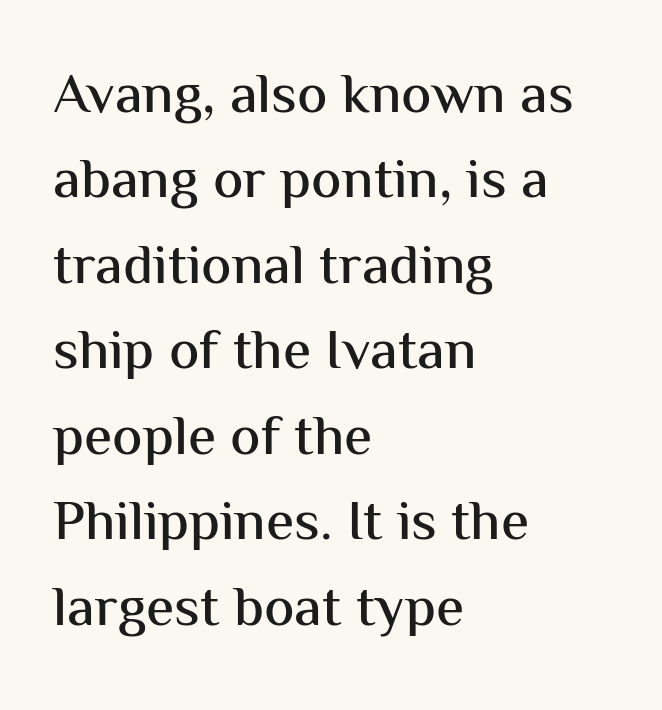
The image shows 57 px sans-serif type, upright; set left-aligned, normal line spacing (1.5x), normal letter spacing, not underlined; medium stroke contrast and a medium x-height.
